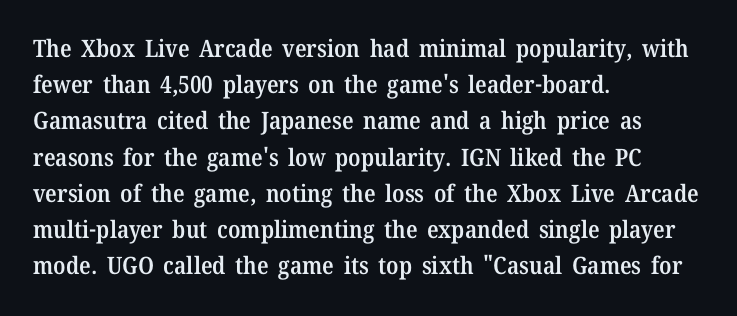
Q: Is the text bold? A: Semi-bold.
Q: Is the text italic (slanted)? A: No, it is upright.
Q: Is the text underlined? A: No.
Q: How is the paragraph aligned? A: Left-aligned.
Q: Is the spacing between letters normal or unusually wide? A: Normal.
Q: Is the spacing between lines tight, normal or loose? A: Normal.
